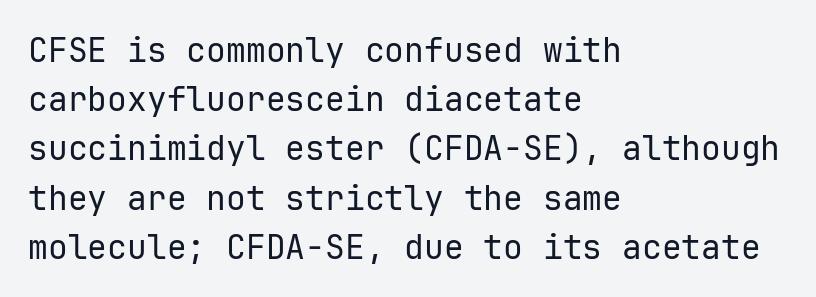
Line beginnings align vertically; line endings do not. Think of a typewriter: that constant character pitch is what you see here. A typesetter would mark this as roman, not italic. Unlike a traditional serif, this face leaves its strokes unadorned.
